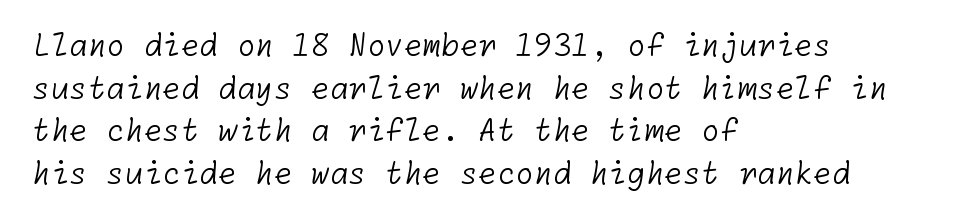
Every row of glyphs begins at an identical x-position on the left. Students, observe: this is what conventionally led text looks like. This rendering employs a face without finishing strokes, i.e., a sans-serif. Words float on clear page, feet unadorned.
